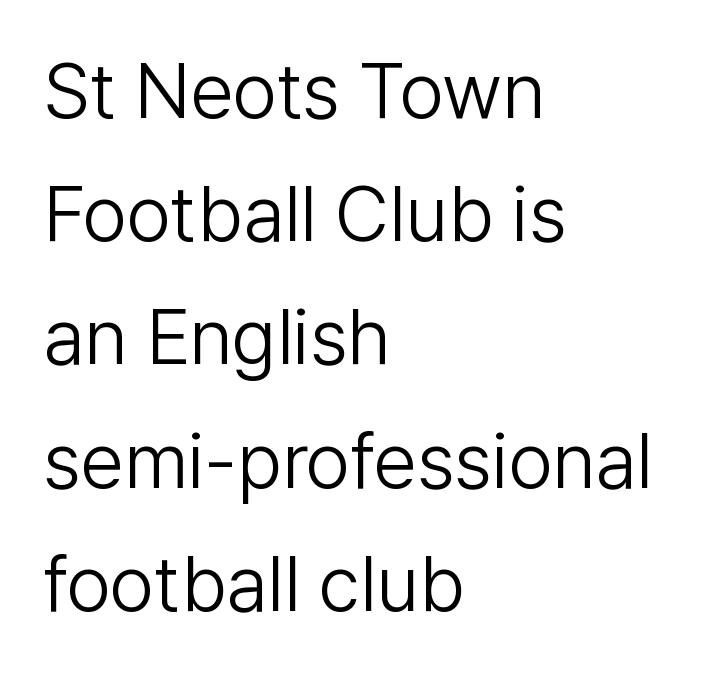
The letters carry no serifs — their stems end cleanly without finishing strokes. How are the letters spaced? Ordinarily, with no added tracking. Anything drawn beneath the words? Only blank space. Is this a fixed-width face? No — the glyphs have proportional, varying widths. The lines sit at an ordinary, default distance from one another.
